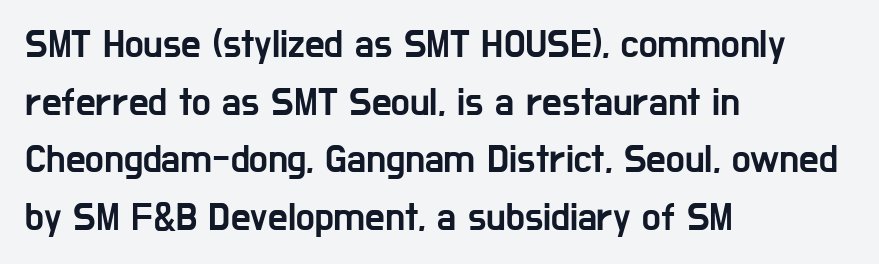
Q: Is the text italic (slanted)? A: No, it is upright.
Q: Is the typeface a serif or a sans-serif typeface? A: Sans-serif.
Q: Is the text underlined? A: No.
Q: How is the paragraph aligned? A: Left-aligned.
Q: Is the spacing between letters normal or unusually wide? A: Normal.
Q: Is the spacing between lines tight, normal or loose? A: Normal.
Q: Width (condensed, normal, or wide)? A: Condensed.
Q: Stroke contrast? A: Low.
Q: x-height? A: Medium.
Q: Monospaced? A: No.
